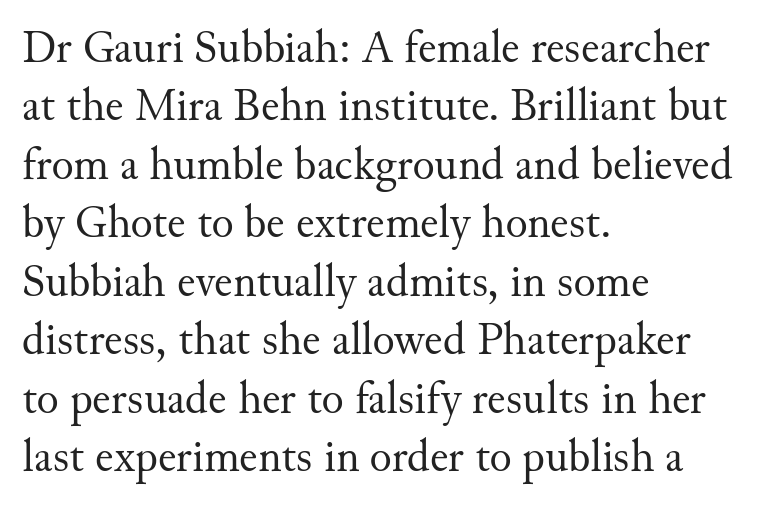
The image shows 46 px regular-weight serif type, upright; set left-aligned, normal line spacing (1.27x), normal letter spacing, not underlined; medium stroke contrast and a small x-height.
